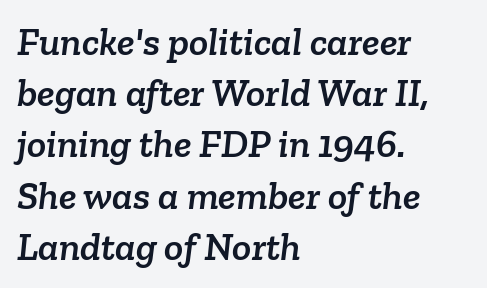
{"serif": "yes", "width": "normal", "stroke_contrast": "low", "x_height": "medium", "monospaced": "no", "underline": "no", "align": "left", "line_spacing": "normal", "line_spacing_ratio": 1.28, "letter_spacing": "normal", "letter_spacing_em": 0.0, "glyph_px": 40}
